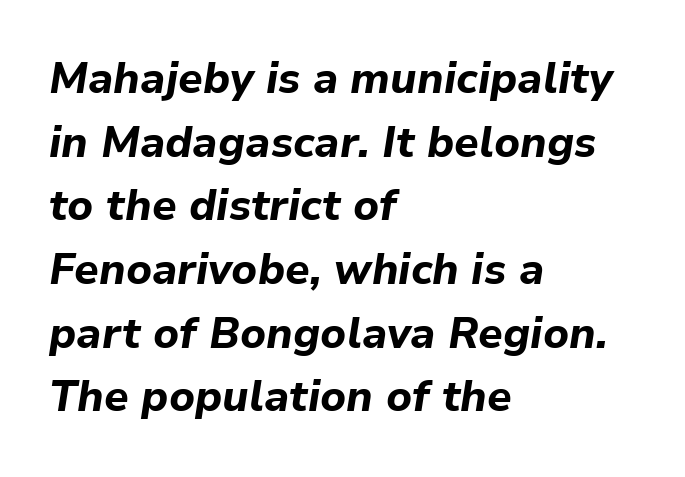
One glance says typical: line gaps are just what's usual. This is heavy type, rendered in bold. Think of a printed novel: that variable character pitch is what you see here. Spacing between characters is what you'd get straight out of the box.
